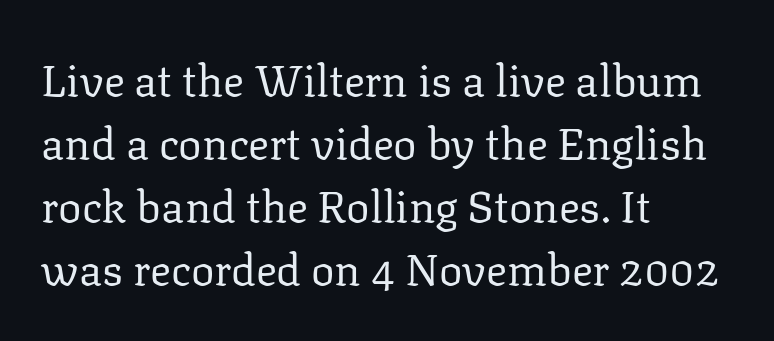
Q: Is the text bold? A: No.
Q: Is the text italic (slanted)? A: No, it is upright.
Q: Is the typeface a serif or a sans-serif typeface? A: Serif.
Q: Is the text underlined? A: No.
Q: How is the paragraph aligned? A: Left-aligned.
Q: Is the spacing between letters normal or unusually wide? A: Normal.
Q: Is the spacing between lines tight, normal or loose? A: Normal.
Q: Width (condensed, normal, or wide)? A: Normal.
Q: Stroke contrast? A: Low.
Q: x-height? A: Medium.
Q: Monospaced? A: No.
